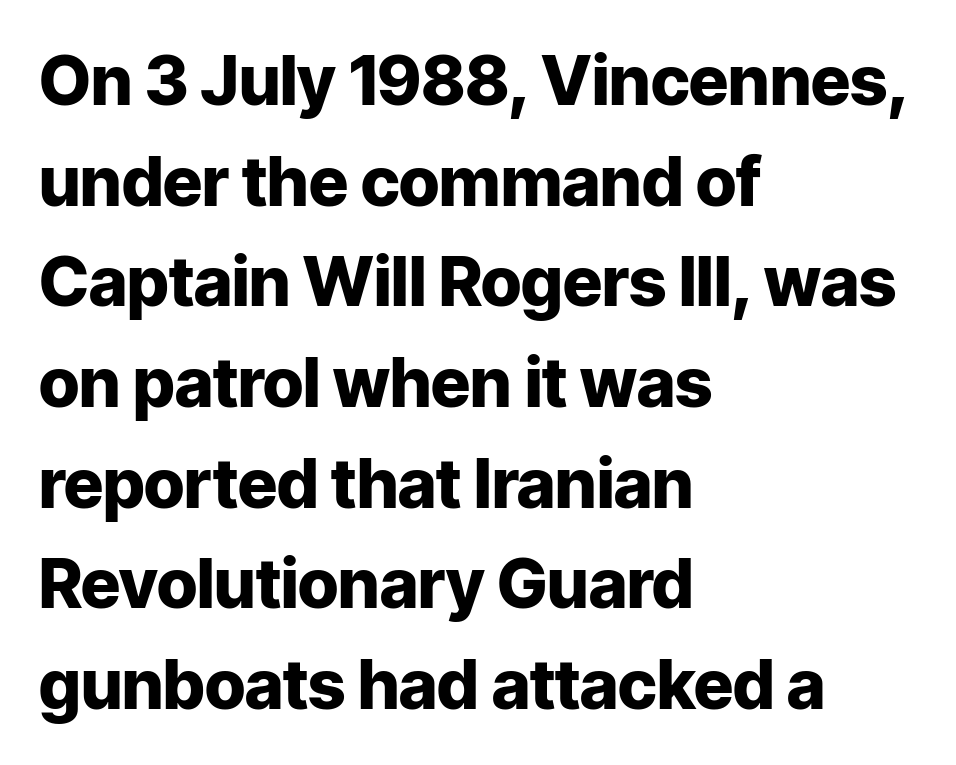
The font family rendered here belongs to the sans-serif group. The baseline area is clear. The rows are spaced the way most documents space them. The horizontal fit of the characters is conventional and even. Horizontally, the lines are justified to the leading edge only.
